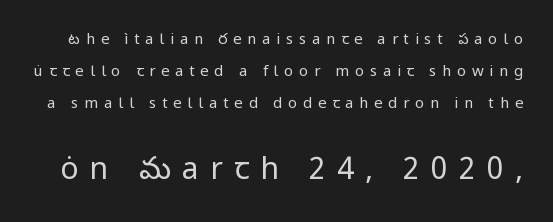
{"serif": "no", "italic": "no", "bold": "no", "weight": "regular", "width": "normal", "stroke_contrast": "low", "x_height": "medium", "monospaced": "no", "underline": "no", "line_spacing": "loose", "line_spacing_ratio": 2.15, "letter_spacing": "wide", "letter_spacing_em": 0.38, "larger_block": "second", "size_ratio": 2.0, "glyph_px": 30}
